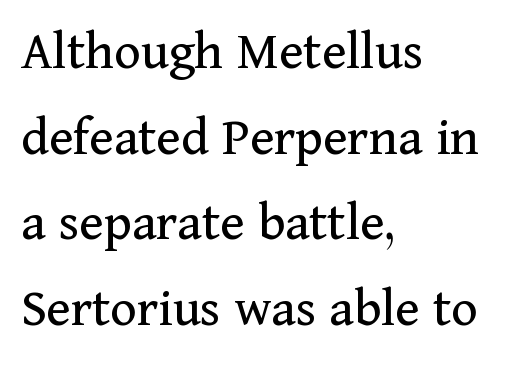
{"serif": "yes", "italic": "no", "bold": "no", "weight": "regular", "width": "normal", "stroke_contrast": "medium", "x_height": "medium", "monospaced": "no", "underline": "no", "align": "left", "line_spacing": "normal", "line_spacing_ratio": 1.53, "letter_spacing": "normal", "letter_spacing_em": 0.0, "glyph_px": 56}
